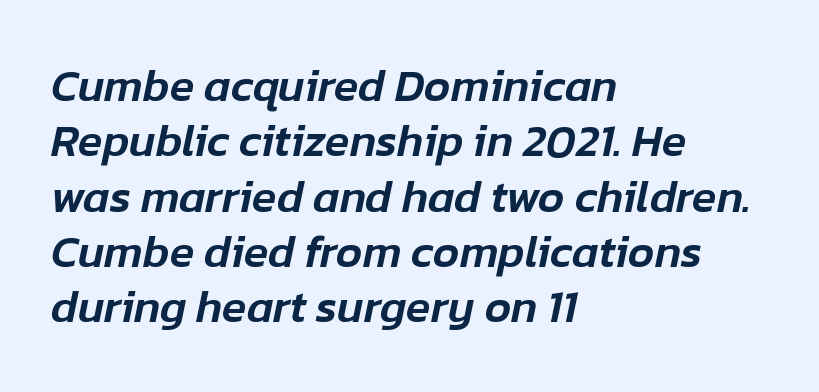
Caption: multi-line text, flush left, ragged right. Looking at the ascenders, they clearly lean. What stands out about the letter spacing? Nothing — it is the standard amount. A clean baseline with only descenders dipping below it.
